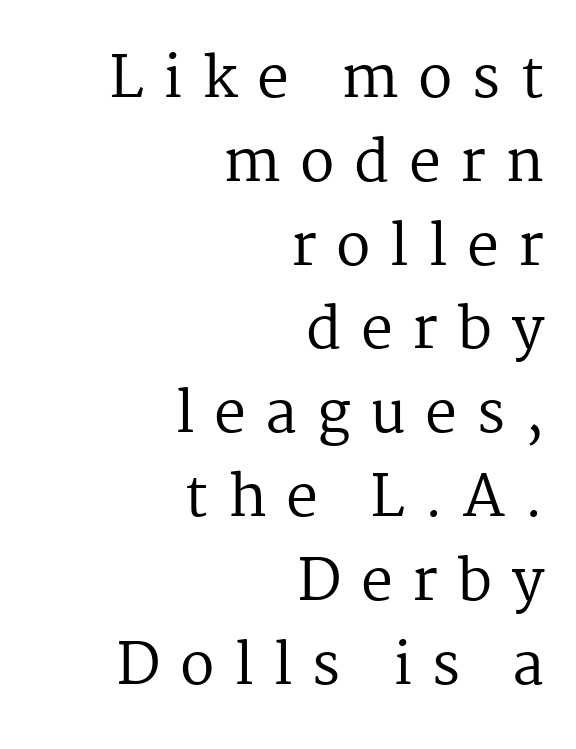
The image shows 57 px regular-weight serif type, upright; set right-aligned, normal line spacing (1.47x), unusually wide letter spacing (+0.34 em), not underlined; medium stroke contrast and a medium x-height.
